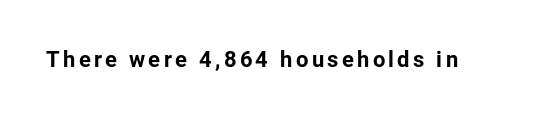
Q: Is the text bold? A: Yes.
Q: Is the text italic (slanted)? A: No, it is upright.
Q: Is the text underlined? A: No.
